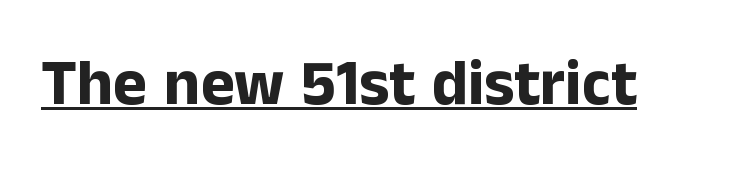
The image shows 64 px bold sans-serif type, upright; set normal letter spacing, underlined; low stroke contrast and a medium x-height.
